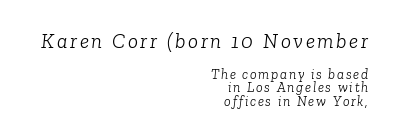
{"italic": "yes", "lean": "right", "slant_degrees": 6, "bold": "no", "underline": "no", "align": "right", "line_spacing": "tight", "line_spacing_ratio": 0.96, "larger_block": "first", "size_ratio": 1.5, "glyph_px": 21}
